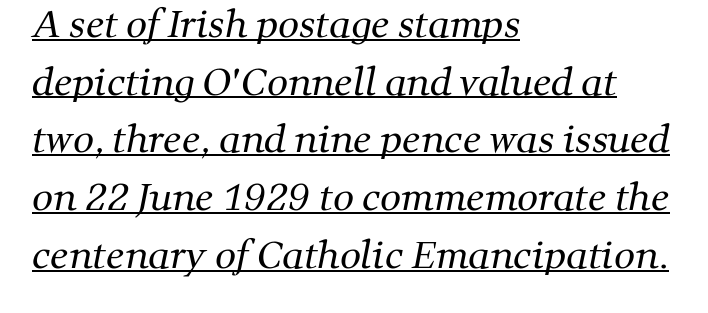
The image shows 37 px regular-weight serif type; set left-aligned, normal line spacing (1.56x), normal letter spacing, underlined; medium stroke contrast and a medium x-height.
